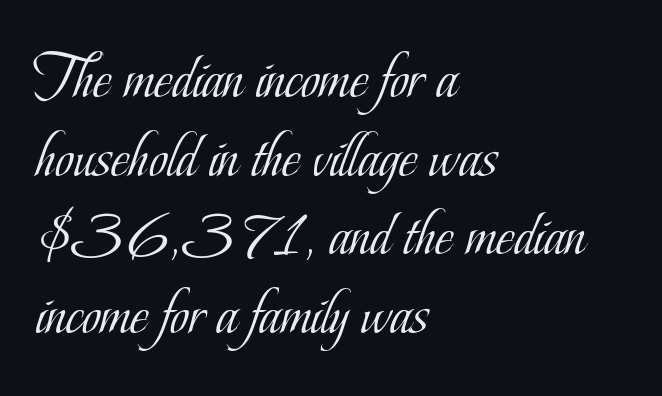
{"serif": "yes", "bold": "no", "weight": "light", "width": "condensed", "stroke_contrast": "low", "x_height": "small", "monospaced": "no", "underline": "no", "align": "left", "line_spacing_ratio": 1.23, "letter_spacing": "normal", "letter_spacing_em": 0.0, "glyph_px": 64}
